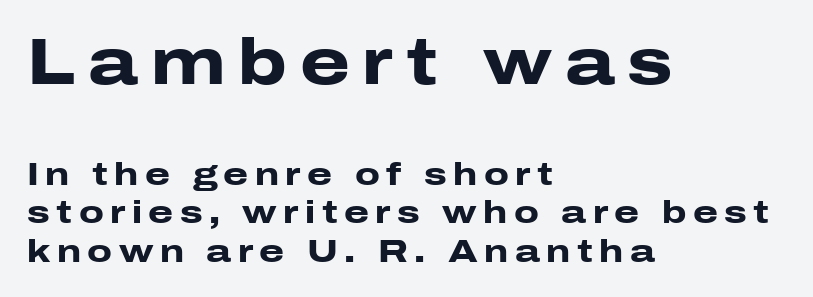
{"serif": "no", "italic": "no", "bold": "yes", "weight": "heavy", "width": "wide", "stroke_contrast": "low", "x_height": "medium", "monospaced": "no", "underline": "no", "align": "left", "line_spacing_ratio": 1.21, "letter_spacing": "wide", "letter_spacing_em": 0.2, "larger_block": "first", "size_ratio": 2.0, "glyph_px": 64}
